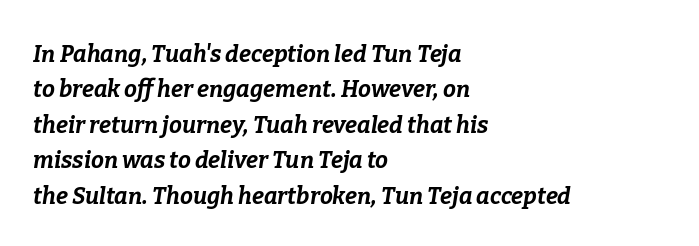
{"italic": "yes", "lean": "right", "slant_degrees": 9, "bold": "yes", "underline": "no", "align": "left", "line_spacing": "normal", "line_spacing_ratio": 1.54, "letter_spacing": "normal", "letter_spacing_em": 0.0, "glyph_px": 23}
